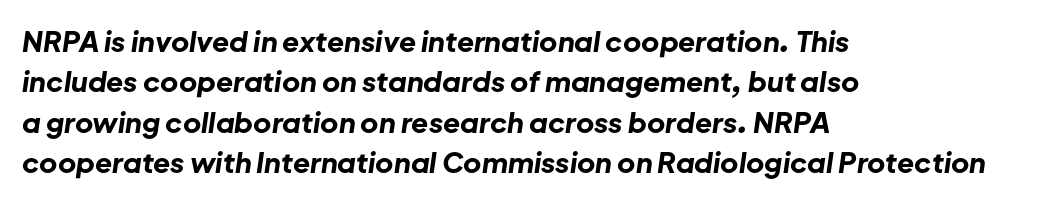
{"italic": "yes", "lean": "right", "slant_degrees": 8, "bold": "yes", "weight": "bold", "width": "normal", "stroke_contrast": "low", "x_height": "medium", "monospaced": "no", "underline": "no", "align": "left", "line_spacing": "normal", "line_spacing_ratio": 1.44, "letter_spacing": "normal", "letter_spacing_em": 0.0, "glyph_px": 28}
